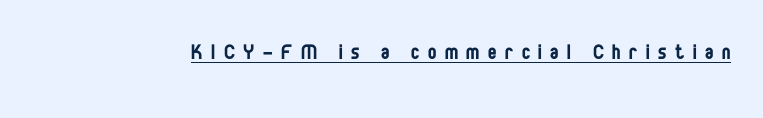
{"italic": "no", "bold": "no", "underline": "yes", "letter_spacing": "wide", "letter_spacing_em": 0.34, "glyph_px": 25}
